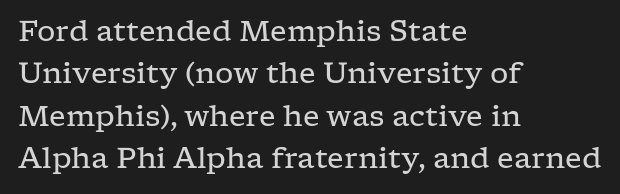
The image shows 29 px regular-weight, wide serif type, upright; set left-aligned, normal line spacing (1.46x), normal letter spacing, not underlined; low stroke contrast and a medium x-height.
